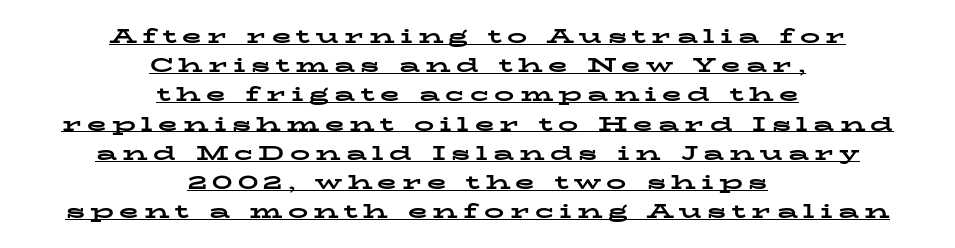
{"italic": "no", "bold": "yes", "underline": "yes", "align": "center", "line_spacing": "normal", "line_spacing_ratio": 1.46, "letter_spacing": "wide", "letter_spacing_em": 0.27, "glyph_px": 20}
